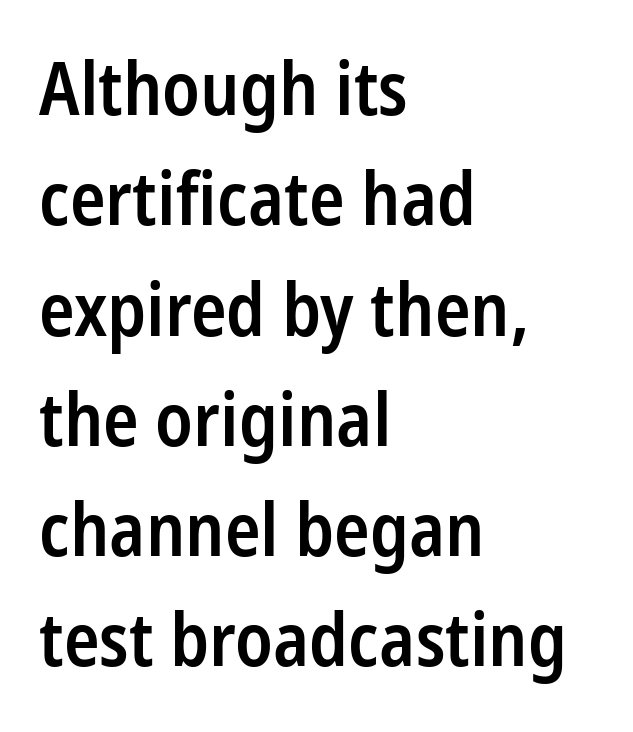
{"serif": "no", "italic": "no", "bold": "semi", "weight": "semibold", "width": "condensed", "stroke_contrast": "low", "x_height": "medium", "monospaced": "no", "underline": "no", "align": "left", "line_spacing": "normal", "line_spacing_ratio": 1.49, "letter_spacing": "normal", "letter_spacing_em": 0.0, "glyph_px": 74}
